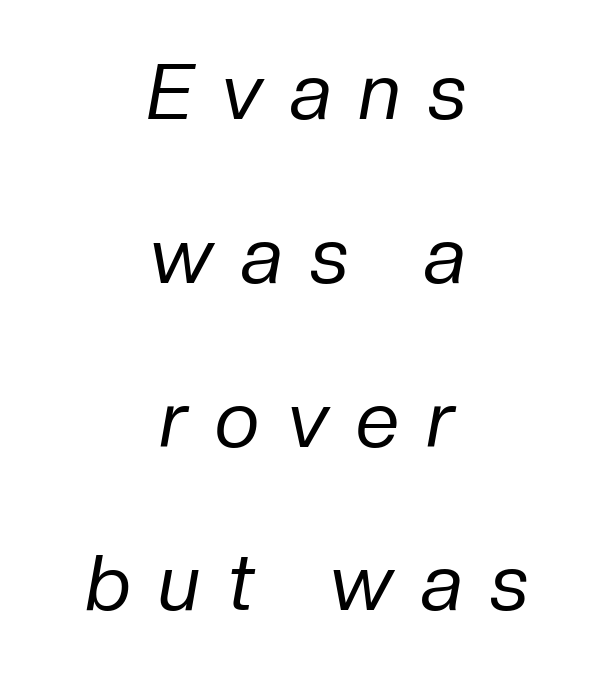
You could not count columns in this text — the font is proportionally spaced. The font sits on the lighter half of the weight spectrum, regular included. Alignment: centered. The letters are slanted; this is an italic face.
